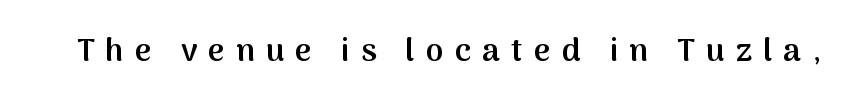
The zone under the glyphs is completely vacant. There is plenty of visible air inserted between adjacent glyphs. Do the letters lean? They stand straight. The glyphs have the mass of a demibold cut, below bold.
